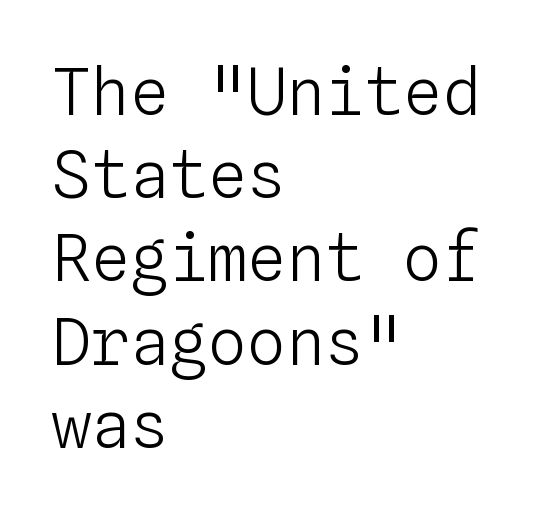
Descender tails drop into unmarked territory. Quick note: not italic, upright. The characters are drawn with everyday or finer stroke widths. How would I describe the line gaps? Plain and ordinary. Here the designer chose a console-style face with uniform glyph widths.
